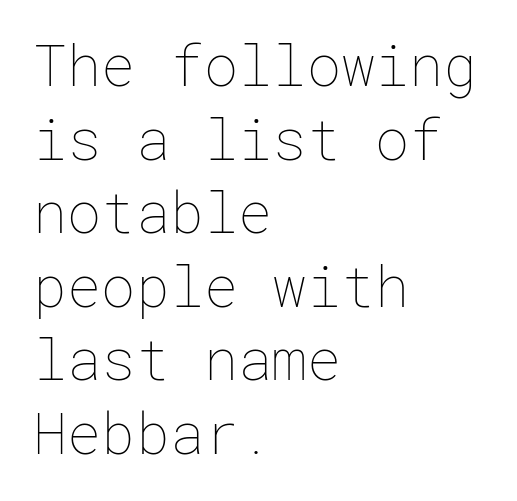
{"italic": "no", "bold": "no", "weight": "thin", "width": "normal", "stroke_contrast": "low", "x_height": "medium", "underline": "no", "align": "left", "line_spacing": "normal", "line_spacing_ratio": 1.29, "letter_spacing": "normal", "letter_spacing_em": 0.0, "glyph_px": 57}
